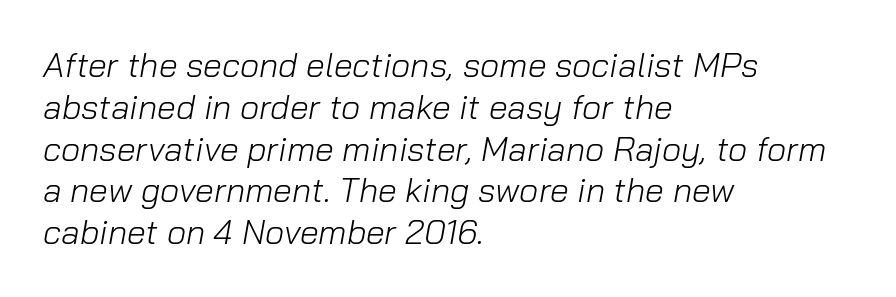
In terms of letterspacing, this is plain default setting. This is not heavy type; no bold has been used. Characters are canted at an angle relative to the baseline's perpendicular. Casual observation: everything's shoved over to the left.
